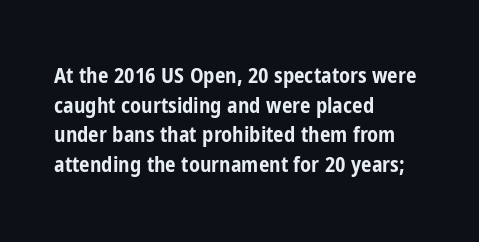
Q: Is the text bold? A: Yes.
Q: Is the text italic (slanted)? A: No, it is upright.
Q: Is the text underlined? A: No.
Q: How is the paragraph aligned? A: Left-aligned.
Q: Is the spacing between letters normal or unusually wide? A: Normal.
Q: Is the spacing between lines tight, normal or loose? A: Normal.
